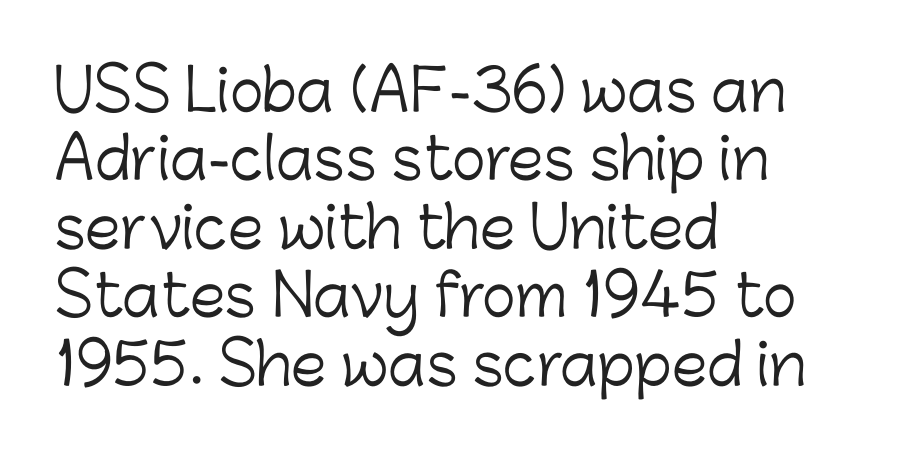
Spacing verdict: proportional, widths tailored to each character. This is roman type, the default non-slanted kind. The rendering shows plain stroke endings on the letterforms — a sans-serif design. No chunkiness to these letters — they're not bold.
